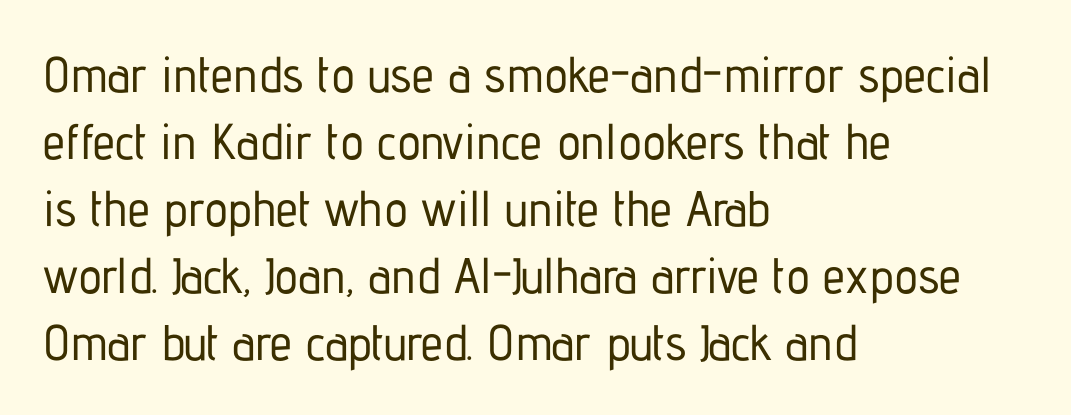
Q: Is the text italic (slanted)? A: No, it is upright.
Q: Is the typeface a serif or a sans-serif typeface? A: Sans-serif.
Q: Is the text underlined? A: No.
Q: How is the paragraph aligned? A: Left-aligned.
Q: Is the spacing between letters normal or unusually wide? A: Normal.
Q: Is the spacing between lines tight, normal or loose? A: Normal.
Q: Width (condensed, normal, or wide)? A: Condensed.
Q: Stroke contrast? A: Low.
Q: x-height? A: Medium.
Q: Monospaced? A: No.
